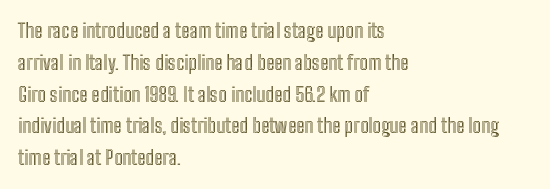
The letterforms sit shoulder to shoulder at normal distance. Ordinary non-slanted type is in use. All the whitespace from short lines collects on the right. The space between consecutive lines is moderate. The area under the type is left untouched.
